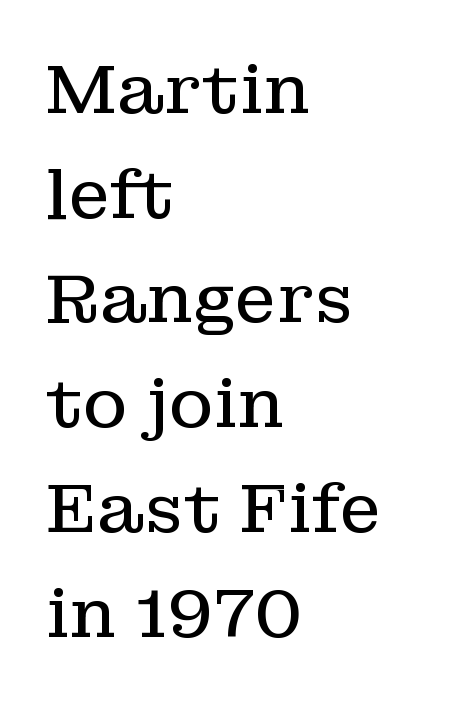
Words appear dense and cohesive because spacing is normal. One-word summary of the alignment: left. No extra ink here — the face is not bold. Every character sits straight up, as roman type does.
